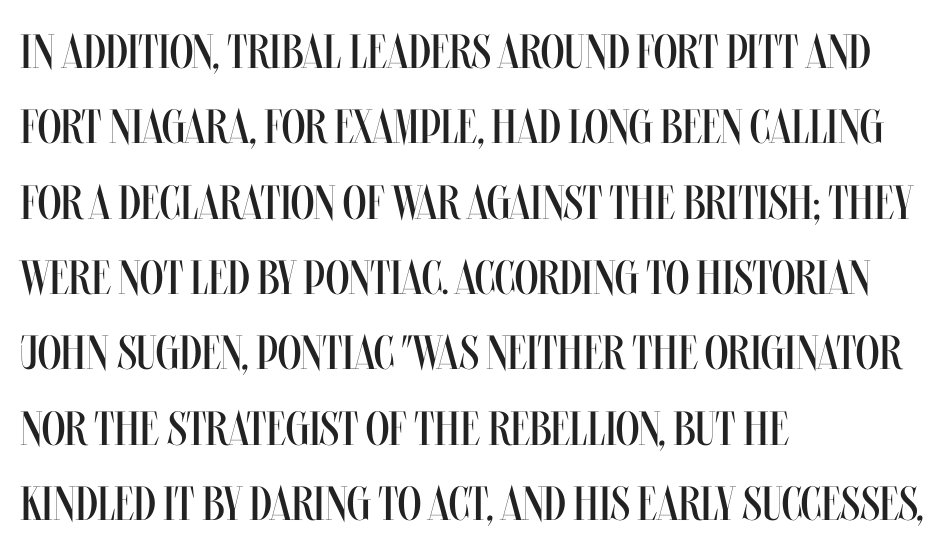
The image shows 48 px regular-weight, condensed type, upright; set left-aligned, normal line spacing (1.57x), normal letter spacing, not underlined; medium stroke contrast and a large x-height.
